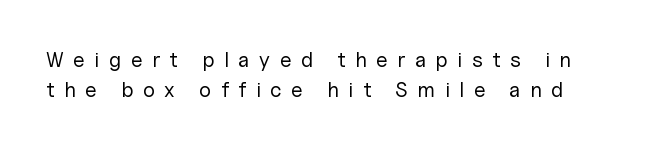
{"italic": "no", "bold": "no", "underline": "no", "line_spacing": "normal", "line_spacing_ratio": 1.43, "letter_spacing": "wide", "letter_spacing_em": 0.46, "glyph_px": 21}
